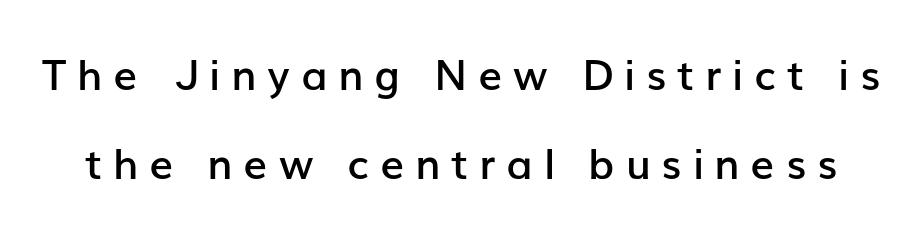
The image shows 42 px semibold sans-serif type, upright; set loose line spacing (2.12x), unusually wide letter spacing (+0.26 em), not underlined; low stroke contrast and a medium x-height.
